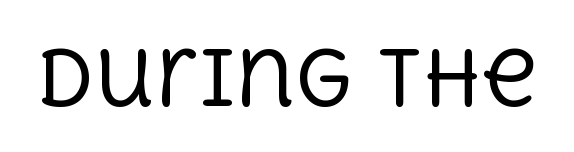
The image shows 76 px regular-weight serif type, upright; set normal letter spacing, not underlined; a large x-height.
